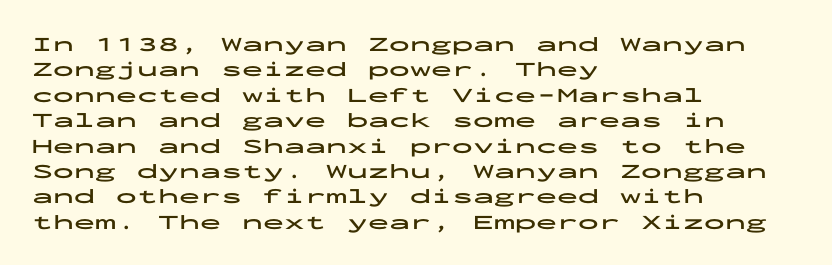
The image shows 21 px bold type, upright; set left-aligned, line spacing 1.21x, normal letter spacing, not underlined.
